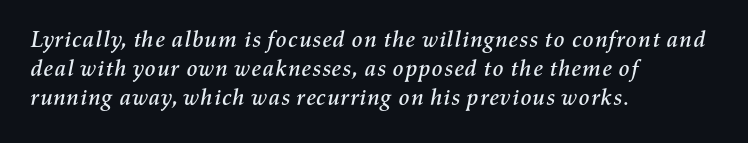
Q: Is the text italic (slanted)? A: Yes, it leans right by about 11 degrees.
Q: Is the text underlined? A: No.
Q: How is the paragraph aligned? A: Left-aligned.
Q: Is the spacing between letters normal or unusually wide? A: Normal.
Q: Is the spacing between lines tight, normal or loose? A: Normal.
